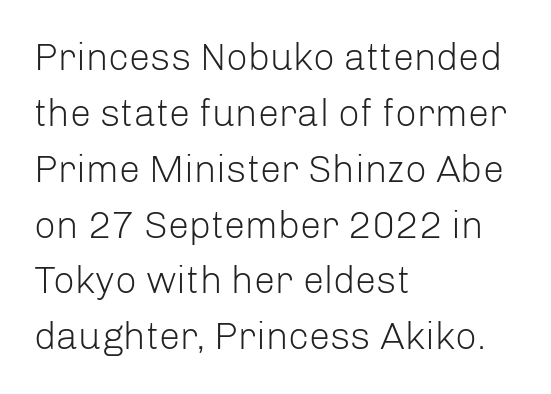
The face used here is a sans, in the tradition of grotesques and geometrics. Heft: none added — not bold. The gap between lines stays unmarked. Do the letters lean? They stand straight. Regular leading. Horizontal alignment here is leftward, the default for most running prose.
